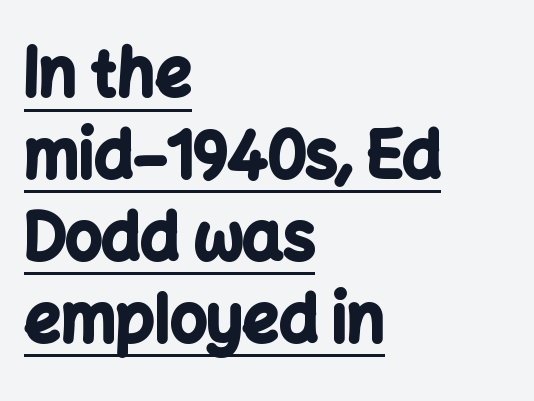
Students, this is bold: see how much ink each stroke carries. Notice how the stems are strictly vertical — no italics here. These lines are set flush left with a ragged right edge. Students, observe the line beneath the letters — that is underlining.
